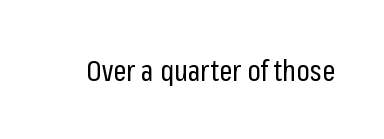
Q: Is the text bold? A: No.
Q: Is the text italic (slanted)? A: No, it is upright.
Q: Is the typeface a serif or a sans-serif typeface? A: Sans-serif.
Q: Is the text underlined? A: No.
Q: Is the spacing between letters normal or unusually wide? A: Normal.
Q: Width (condensed, normal, or wide)? A: Condensed.
Q: Stroke contrast? A: Low.
Q: x-height? A: Medium.
Q: Monospaced? A: No.
